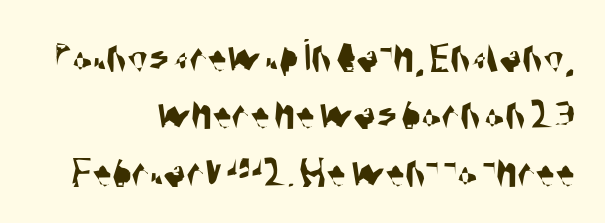
Q: Is the typeface a serif or a sans-serif typeface? A: Sans-serif.
Q: Is the text underlined? A: No.
Q: How is the paragraph aligned? A: Right-aligned.
Q: Is the spacing between letters normal or unusually wide? A: Normal.
Q: Width (condensed, normal, or wide)? A: Condensed.
Q: Stroke contrast? A: Medium.
Q: x-height? A: Large.
Q: Monospaced? A: No.
